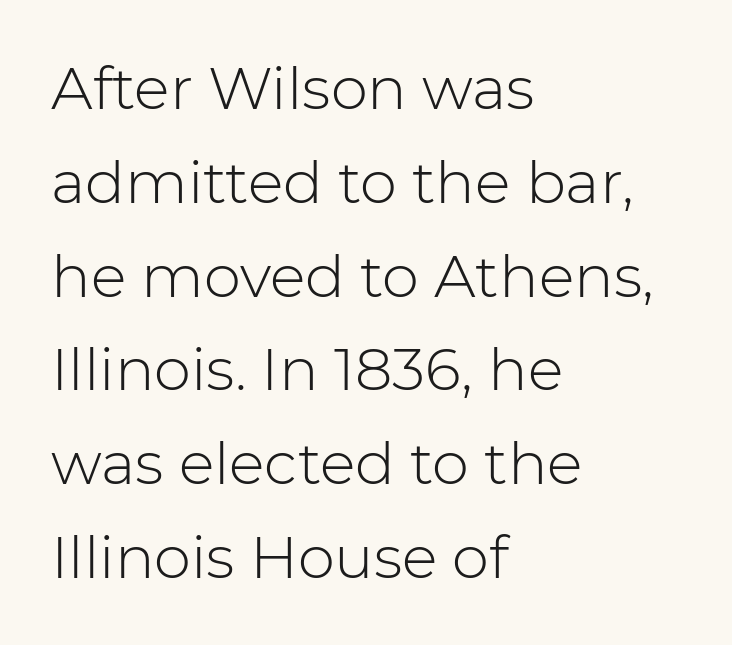
{"serif": "no", "italic": "no", "bold": "no", "weight": "light", "width": "normal", "stroke_contrast": "low", "x_height": "medium", "monospaced": "no", "underline": "no", "align": "left", "line_spacing": "normal", "line_spacing_ratio": 1.59, "letter_spacing": "normal", "letter_spacing_em": 0.0, "glyph_px": 59}
